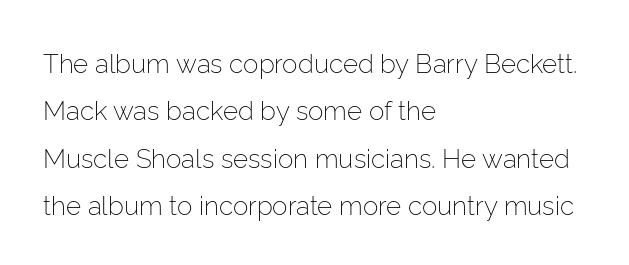
The image shows 26 px text type, upright; set left-aligned, line spacing 1.82x, normal letter spacing, not underlined.
